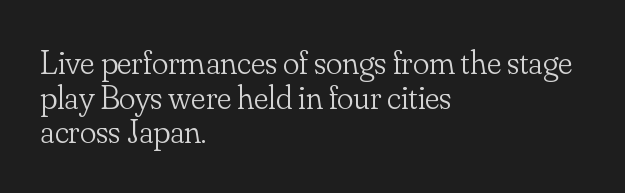
Little horizontal feet cap the strokes, marking this as serif type. Summary of weight: not heavy and not bold. Descenders hang freely into open space. The face used here is rendered with its standard letterfit. The ragged edge is on the right, which tells us the setting is flush left. The letters stand straight up with perfectly vertical stems.
